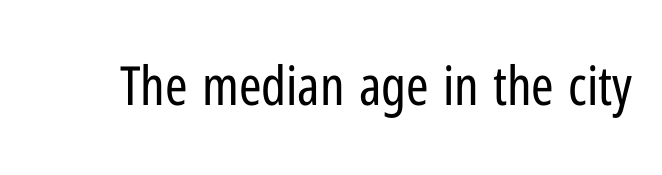
Q: Is the text bold? A: No.
Q: Is the text italic (slanted)? A: No, it is upright.
Q: Is the typeface a serif or a sans-serif typeface? A: Sans-serif.
Q: Is the text underlined? A: No.
Q: Is the spacing between letters normal or unusually wide? A: Normal.
Q: Width (condensed, normal, or wide)? A: Condensed.
Q: Stroke contrast? A: Low.
Q: x-height? A: Medium.
Q: Monospaced? A: No.
